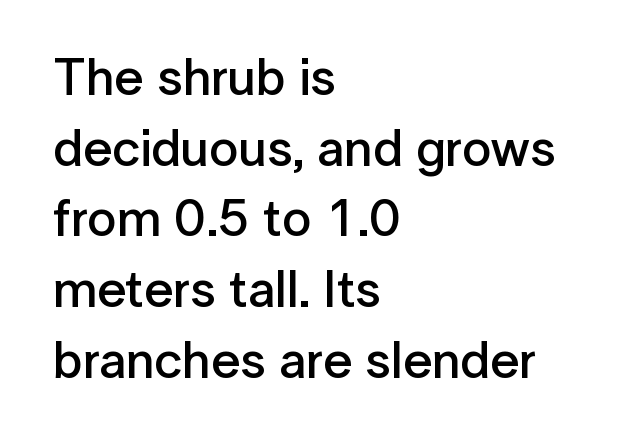
The image shows 52 px semibold sans-serif type, upright; set left-aligned, normal line spacing (1.36x), normal letter spacing, not underlined; low stroke contrast and a medium x-height.
